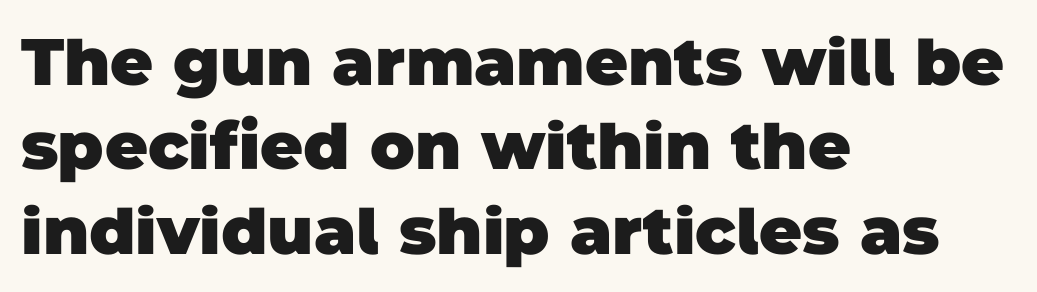
The image shows 66 px heavy sans-serif type; set left-aligned, normal line spacing (1.28x), normal letter spacing, not underlined; low stroke contrast and a large x-height.
